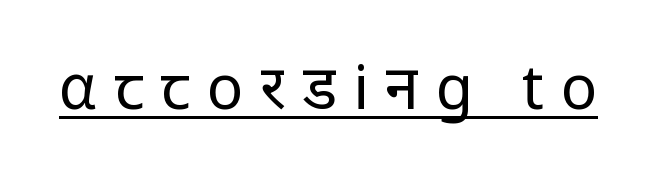
The words here are underlined. Notice how the stems are strictly vertical — no italics here. No chunkiness to these letters — they're not bold. Are there feet on the stems? There aren't — it's a sans. Each letter keeps its own natural width here, so spacing adapts to shape. Is the letter spacing exaggerated? Yes — the characters are pushed far apart.
